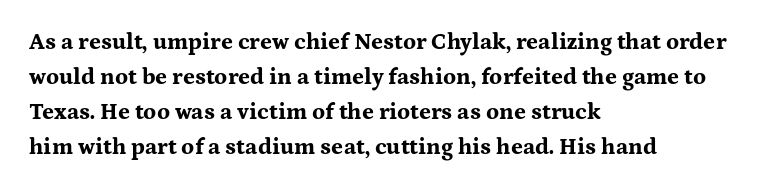
Q: Is the text bold? A: Yes.
Q: Is the text italic (slanted)? A: No, it is upright.
Q: Is the text underlined? A: No.
Q: How is the paragraph aligned? A: Left-aligned.
Q: Is the spacing between letters normal or unusually wide? A: Normal.
Q: Is the spacing between lines tight, normal or loose? A: Normal.
